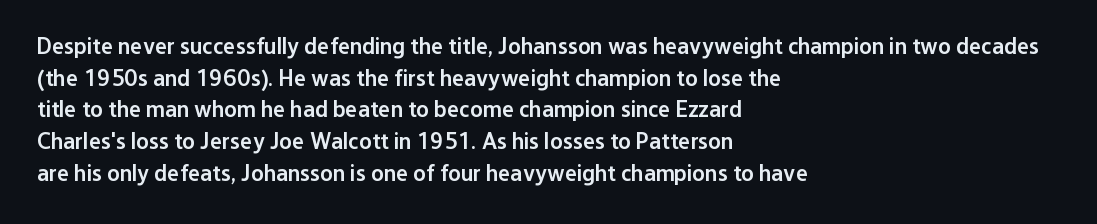
{"italic": "no", "bold": "semi", "underline": "no", "align": "left", "line_spacing": "normal", "line_spacing_ratio": 1.38, "letter_spacing": "normal", "letter_spacing_em": 0.0, "glyph_px": 23}
